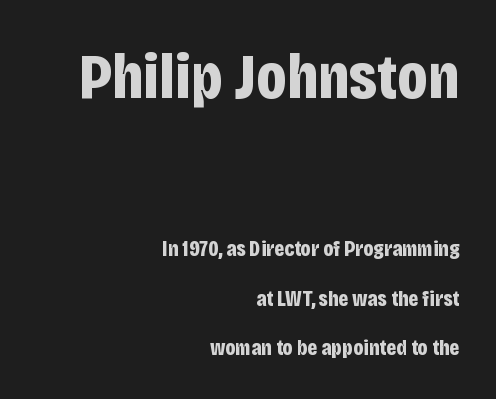
Note the varied advance widths — an 'i' is clearly narrower than an 'm'. Type size steps down from the first block to the second. This is heavy type, rendered in bold. The face used here is a sans, in the tradition of grotesques and geometrics.
